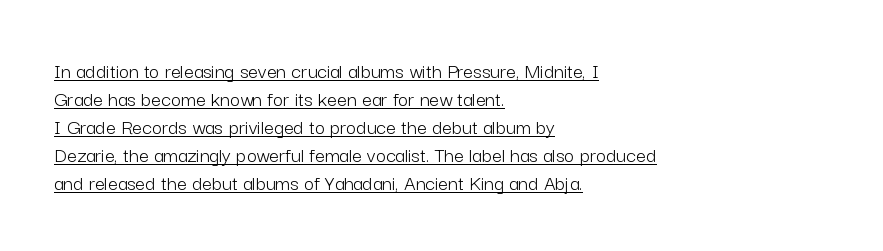
The image shows 22 px text type, upright; set left-aligned, normal line spacing (1.27x), normal letter spacing, underlined.
